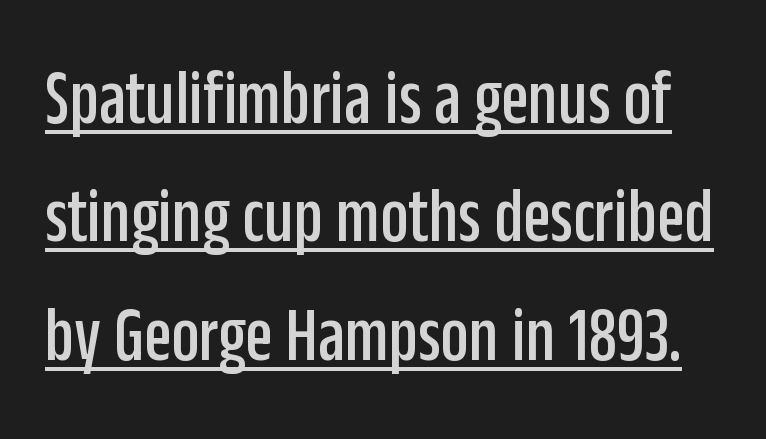
The image shows 79 px condensed sans-serif type, upright; set normal line spacing (1.5x), normal letter spacing, underlined; low stroke contrast and a large x-height.
